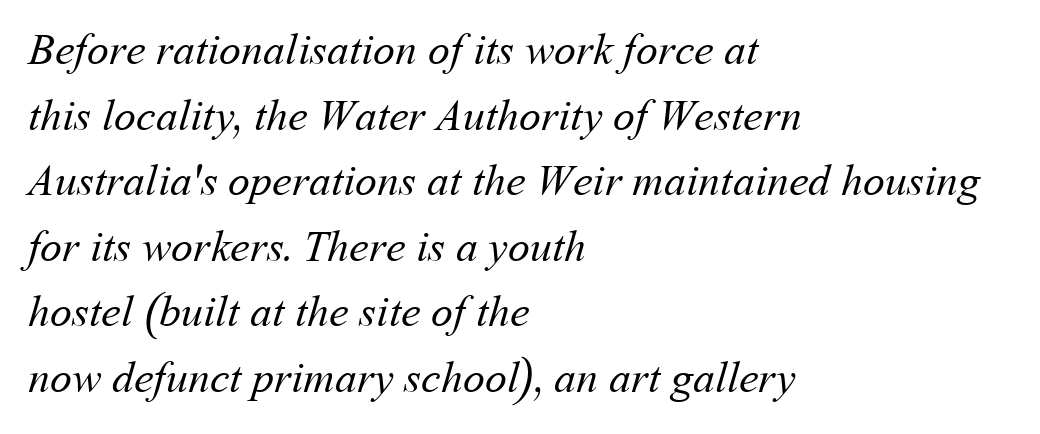
{"bold": "no", "weight": "regular", "width": "normal", "stroke_contrast": "medium", "x_height": "medium", "monospaced": "no", "underline": "no", "align": "left", "line_spacing": "normal", "line_spacing_ratio": 1.49, "letter_spacing": "normal", "letter_spacing_em": 0.0, "glyph_px": 44}
